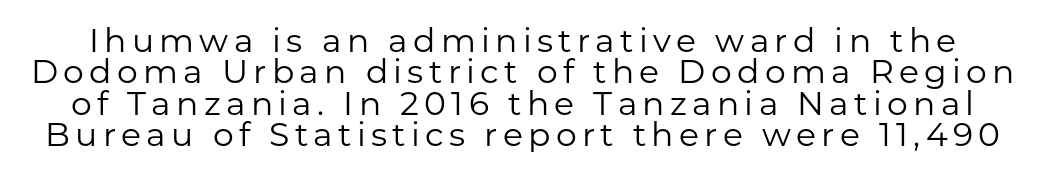
The image shows 33 px regular-weight sans-serif type, upright; set tight line spacing (0.95x), not underlined; low stroke contrast and a medium x-height.
